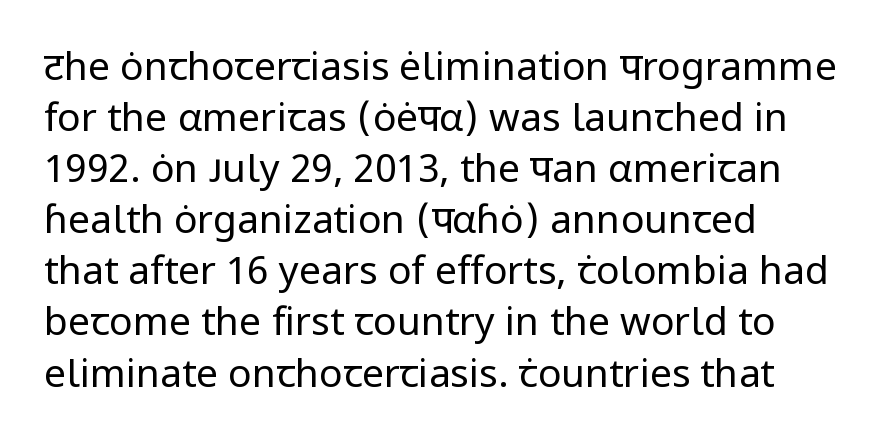
Is this a fixed-width face? No — the glyphs have proportional, varying widths. Letters rest on an invisible, unmarked baseline. The horizontal fit of the characters is conventional and even. Quick note: interline space is typical. Caption: face not bold, strokes unweighted. The rendering anchors every line to the left-hand side.
